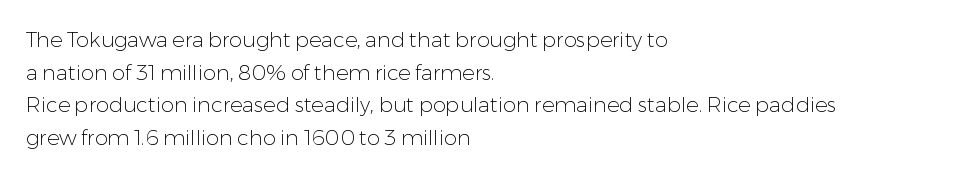
The image shows 21 px text type, upright; set left-aligned, normal line spacing (1.55x), normal letter spacing, not underlined.
